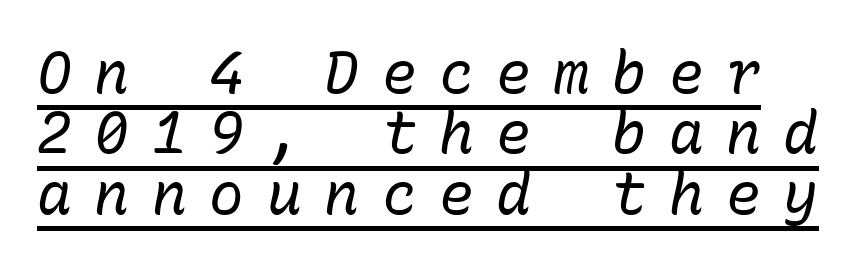
Q: Is the text bold? A: No.
Q: Is the text italic (slanted)? A: Yes, it leans right by about 10 degrees.
Q: Is the text underlined? A: Yes.
Q: Is the spacing between letters normal or unusually wide? A: Unusually wide.
Q: Is the spacing between lines tight, normal or loose? A: Tight.
Q: Width (condensed, normal, or wide)? A: Normal.
Q: Stroke contrast? A: Low.
Q: x-height? A: Medium.
Q: Monospaced? A: Yes.
